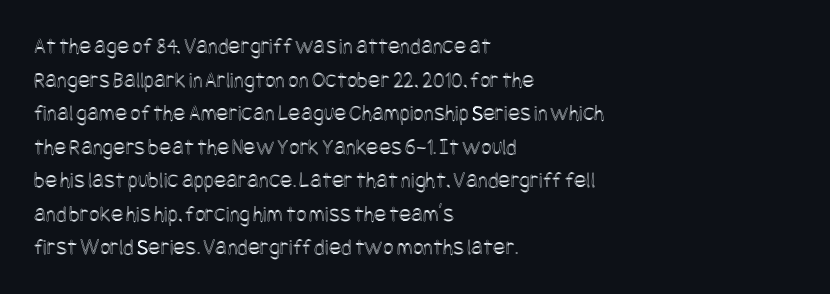
Notice how the passage keeps a crisp vertical edge on the left only. Ascenders rise straight up at ninety degrees. The passage shown is not underscored anywhere. Tracking value appears to be zero — textbook default spacing.
